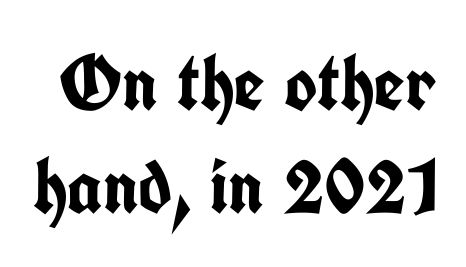
The image shows 79 px semibold, condensed sans-serif type, upright; set normal line spacing (1.3x), normal letter spacing, not underlined; low stroke contrast and a medium x-height.
